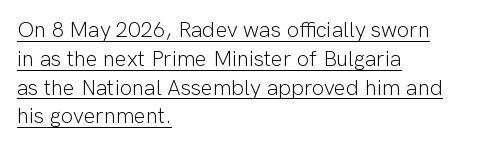
The image shows 22 px text type, upright; set left-aligned, normal line spacing (1.31x), normal letter spacing, underlined.
